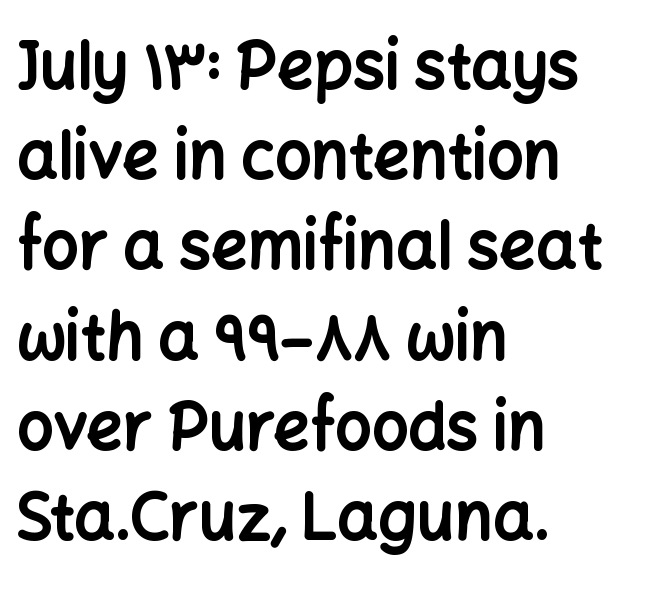
Q: Is the text bold? A: Yes.
Q: Is the text italic (slanted)? A: No, it is upright.
Q: Is the typeface a serif or a sans-serif typeface? A: Sans-serif.
Q: Is the text underlined? A: No.
Q: How is the paragraph aligned? A: Left-aligned.
Q: Is the spacing between letters normal or unusually wide? A: Normal.
Q: Is the spacing between lines tight, normal or loose? A: Normal.
Q: Width (condensed, normal, or wide)? A: Normal.
Q: Stroke contrast? A: Low.
Q: x-height? A: Medium.
Q: Monospaced? A: No.
